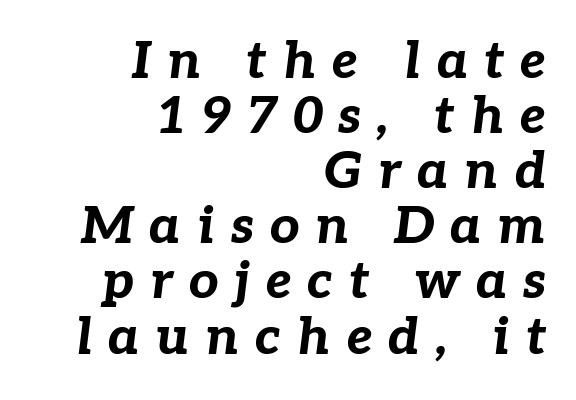
Leftover space on each line is placed entirely before the opening word. Students, observe: this is what under-led, compact text looks like. Here the designer chose a conventional face with non-uniform glyph widths. Notice how the stems are inclined rather than vertical — that's the hallmark of italics. The gaps between neighbouring characters are conspicuously large. Any mark beneath the type? The region is blank.
